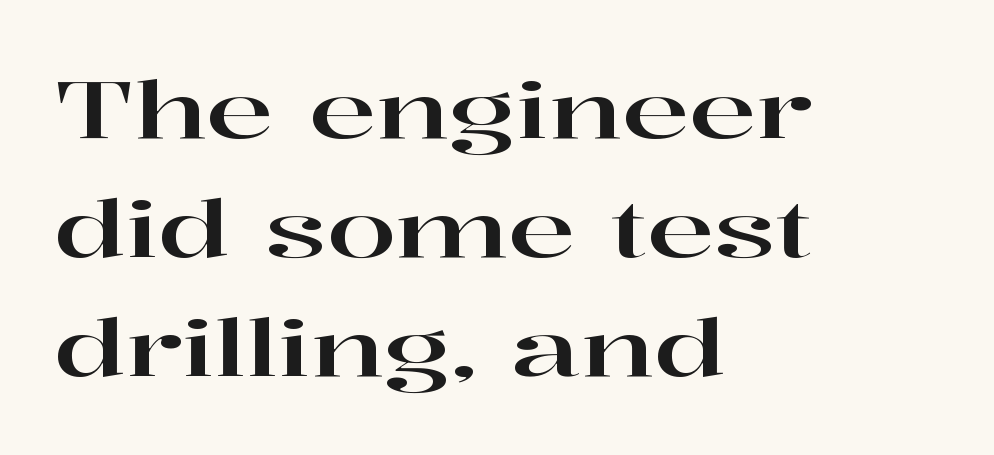
{"serif": "yes", "italic": "no", "width": "wide", "stroke_contrast": "high", "x_height": "medium", "monospaced": "no", "underline": "no", "align": "left", "line_spacing": "normal", "line_spacing_ratio": 1.49, "letter_spacing": "normal", "letter_spacing_em": 0.0, "glyph_px": 80}
